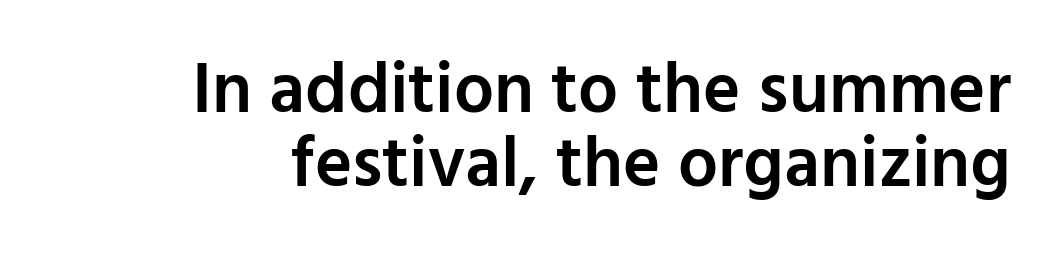
Q: Is the text bold? A: Semi-bold.
Q: Is the text italic (slanted)? A: No, it is upright.
Q: Is the typeface a serif or a sans-serif typeface? A: Sans-serif.
Q: Is the text underlined? A: No.
Q: How is the paragraph aligned? A: Right-aligned.
Q: Is the spacing between letters normal or unusually wide? A: Normal.
Q: Is the spacing between lines tight, normal or loose? A: Tight.
Q: Width (condensed, normal, or wide)? A: Normal.
Q: Stroke contrast? A: Low.
Q: x-height? A: Medium.
Q: Monospaced? A: No.
